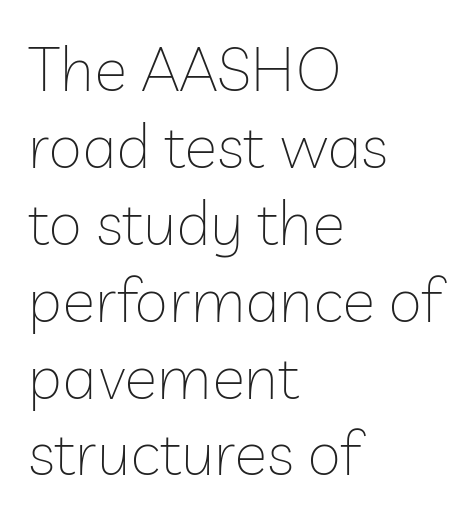
Q: Is the text bold? A: No.
Q: Is the text italic (slanted)? A: No, it is upright.
Q: Is the typeface a serif or a sans-serif typeface? A: Sans-serif.
Q: Is the text underlined? A: No.
Q: How is the paragraph aligned? A: Left-aligned.
Q: Is the spacing between letters normal or unusually wide? A: Normal.
Q: Width (condensed, normal, or wide)? A: Normal.
Q: Stroke contrast? A: Low.
Q: x-height? A: Medium.
Q: Monospaced? A: No.
